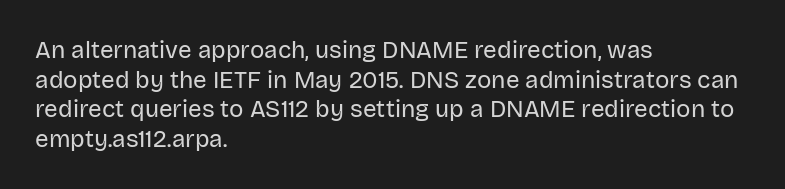
Q: Is the text bold? A: No.
Q: Is the text italic (slanted)? A: No, it is upright.
Q: Is the text underlined? A: No.
Q: How is the paragraph aligned? A: Left-aligned.
Q: Is the spacing between letters normal or unusually wide? A: Normal.
